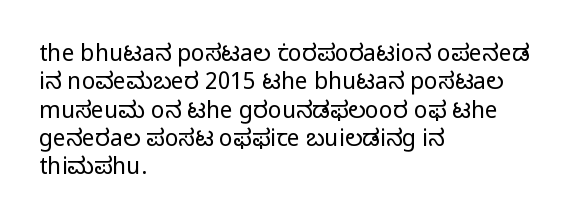
Q: Is the text bold? A: No.
Q: Is the text italic (slanted)? A: No, it is upright.
Q: Is the text underlined? A: No.
Q: How is the paragraph aligned? A: Left-aligned.
Q: Is the spacing between letters normal or unusually wide? A: Normal.
